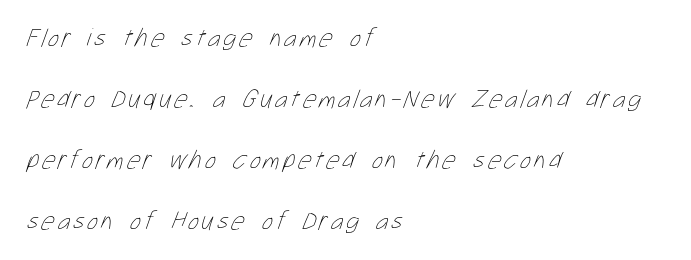
{"bold": "no", "underline": "no", "align": "left", "line_spacing": "loose", "line_spacing_ratio": 2.34, "glyph_px": 26}
